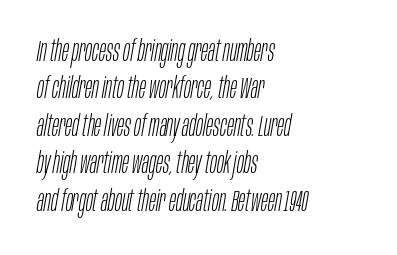
Q: Is the text bold? A: No.
Q: Is the text italic (slanted)? A: Yes, it leans right by about 10 degrees.
Q: Is the text underlined? A: No.
Q: How is the paragraph aligned? A: Left-aligned.
Q: Is the spacing between letters normal or unusually wide? A: Normal.
Q: Is the spacing between lines tight, normal or loose? A: Normal.
Q: Width (condensed, normal, or wide)? A: Condensed.
Q: Stroke contrast? A: Low.
Q: x-height? A: Large.
Q: Monospaced? A: No.
